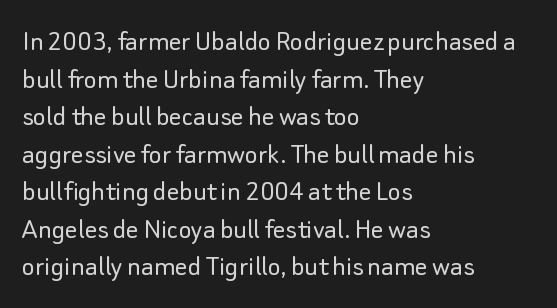
Q: Is the text bold? A: No.
Q: Is the text italic (slanted)? A: No, it is upright.
Q: Is the typeface a serif or a sans-serif typeface? A: Sans-serif.
Q: Is the text underlined? A: No.
Q: How is the paragraph aligned? A: Left-aligned.
Q: Is the spacing between letters normal or unusually wide? A: Normal.
Q: Width (condensed, normal, or wide)? A: Normal.
Q: Stroke contrast? A: Low.
Q: x-height? A: Small.
Q: Monospaced? A: No.
